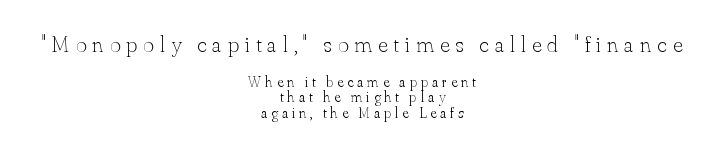
{"italic": "no", "bold": "no", "underline": "no", "align": "center", "line_spacing": "tight", "line_spacing_ratio": 1.05, "letter_spacing": "wide", "letter_spacing_em": 0.27, "larger_block": "first", "size_ratio": 1.53, "glyph_px": 23}
